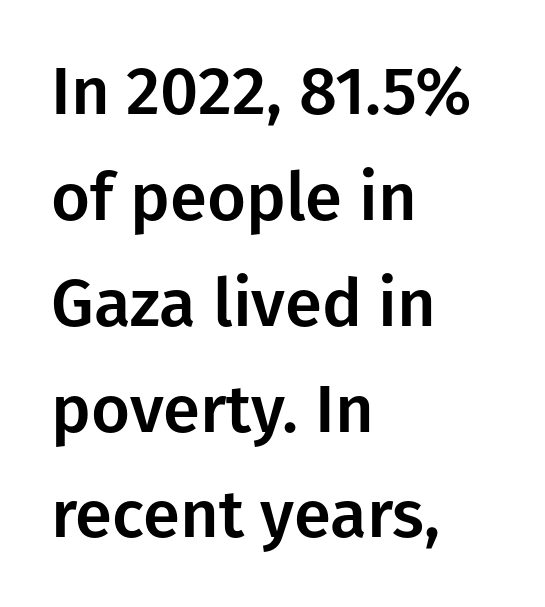
The image shows 67 px sans-serif type, upright; set left-aligned, normal line spacing (1.58x), normal letter spacing, not underlined; low stroke contrast and a medium x-height.
